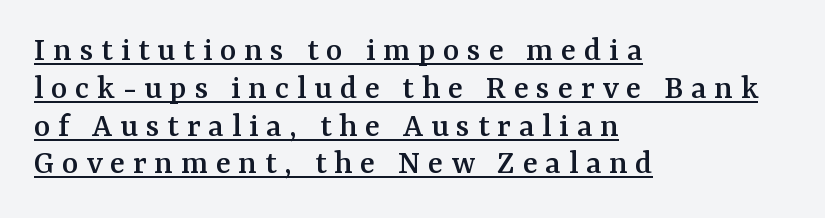
{"serif": "yes", "italic": "no", "width": "normal", "stroke_contrast": "medium", "x_height": "medium", "monospaced": "no", "underline": "yes", "align": "left", "line_spacing": "tight", "line_spacing_ratio": 1.08, "letter_spacing": "wide", "letter_spacing_em": 0.22, "glyph_px": 35}
